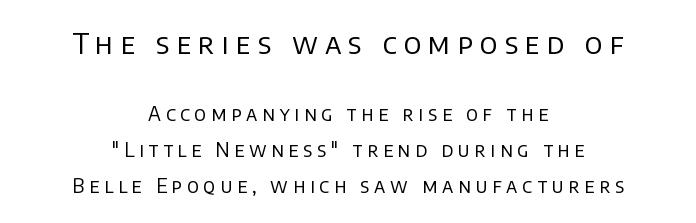
The specimen omits any rule beneath the text block's lines. Characters remain perfectly vertical along every line. The rendering uses natural spacing where letterforms have individual widths. Stroke mass is kept to a normal reading level or below.
